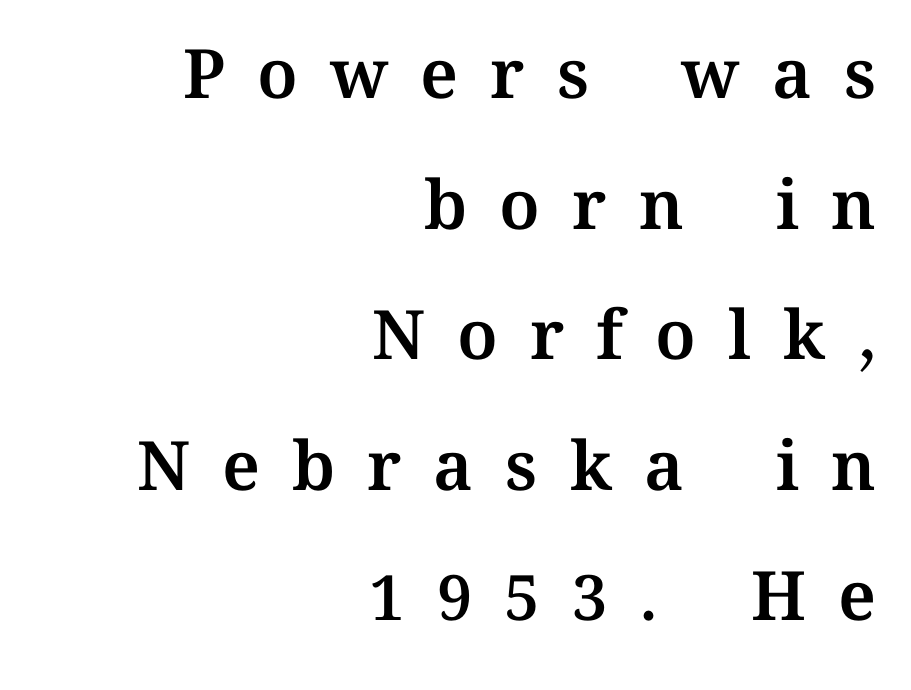
{"italic": "no", "width": "normal", "stroke_contrast": "medium", "x_height": "medium", "monospaced": "no", "underline": "no", "align": "right", "line_spacing": "loose", "line_spacing_ratio": 1.92, "letter_spacing": "wide", "letter_spacing_em": 0.47, "glyph_px": 68}
